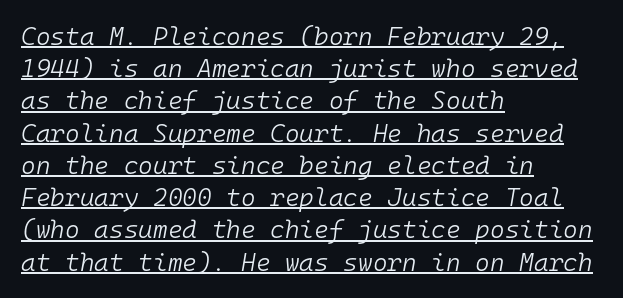
The image shows 25 px text type, italic (leaning right); set left-aligned, normal line spacing (1.29x), normal letter spacing, underlined.
